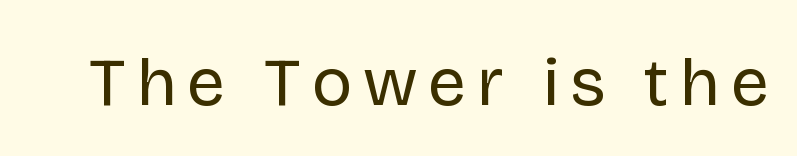
{"serif": "no", "italic": "no", "bold": "no", "weight": "regular", "width": "normal", "stroke_contrast": "low", "x_height": "large", "monospaced": "no", "underline": "no", "glyph_px": 68}
